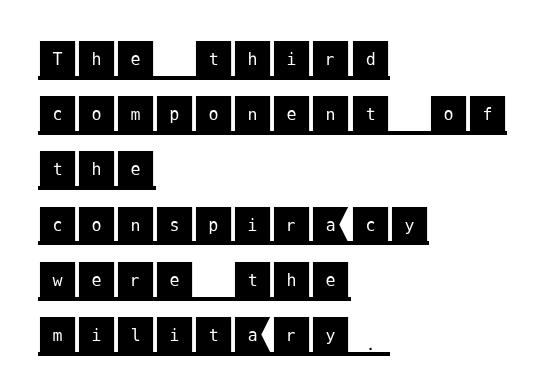
The image shows 40 px sans-serif type, upright; set left-aligned, normal line spacing (1.38x), normal letter spacing, underlined; medium stroke contrast and a large x-height.
